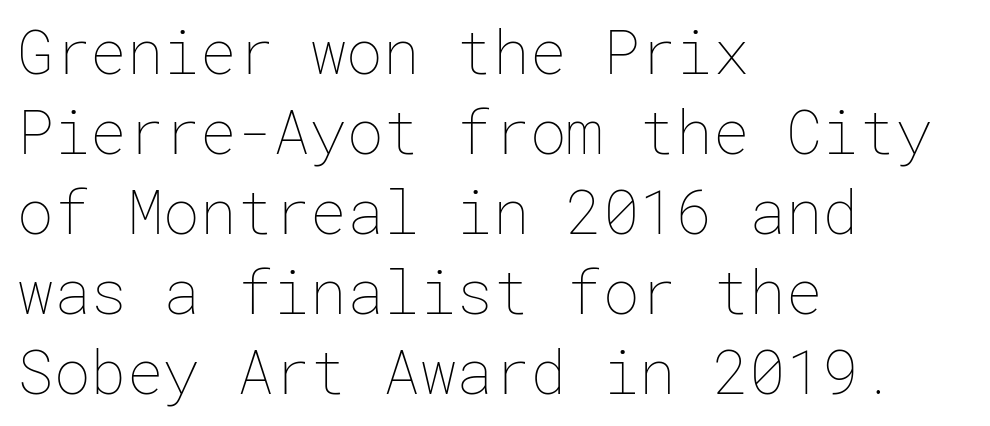
{"italic": "no", "bold": "no", "weight": "thin", "width": "normal", "stroke_contrast": "low", "x_height": "medium", "underline": "no", "align": "left", "line_spacing": "normal", "line_spacing_ratio": 1.31, "letter_spacing": "normal", "letter_spacing_em": 0.0, "glyph_px": 61}
